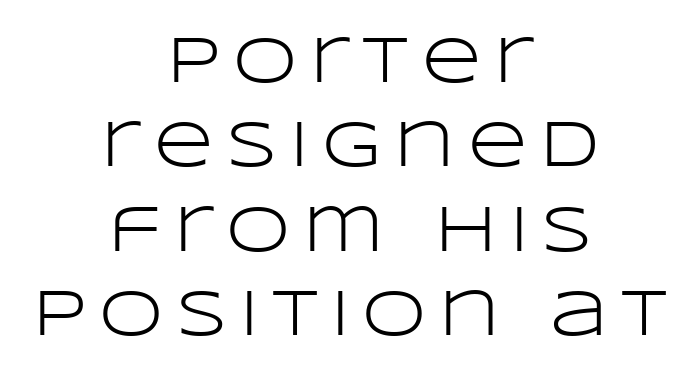
The image shows 65 px light, wide sans-serif type, upright; set centered, normal line spacing (1.3x), unusually wide letter spacing (+0.2 em), not underlined; low stroke contrast and a large x-height.
